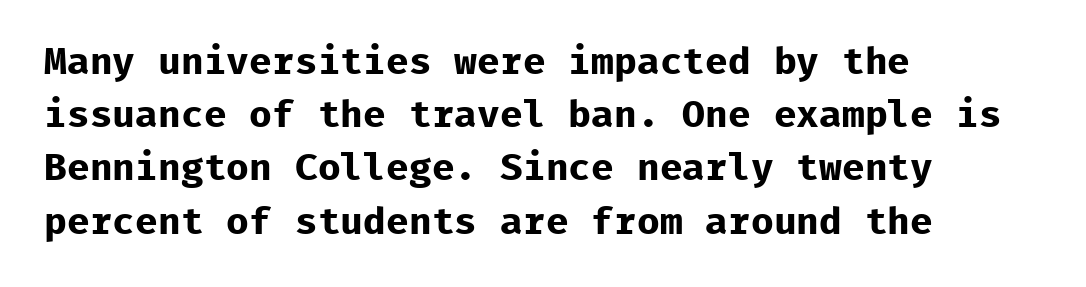
Any mark beneath the type? The region is blank. The typography opts for an upright posture over an oblique one. The letters march in equal steps, a hallmark of fixed-pitch type. Nothing unusual about the tracking: characters are spaced as the font intends.
